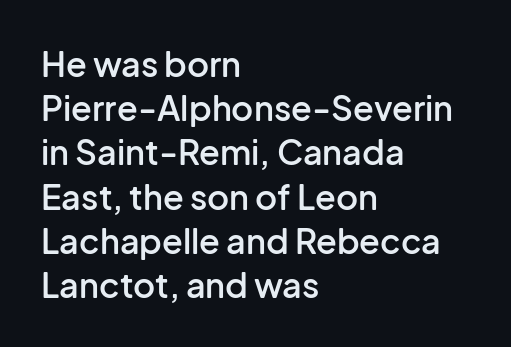
Q: Is the text bold? A: Semi-bold.
Q: Is the text italic (slanted)? A: No, it is upright.
Q: Is the typeface a serif or a sans-serif typeface? A: Sans-serif.
Q: Is the text underlined? A: No.
Q: How is the paragraph aligned? A: Left-aligned.
Q: Is the spacing between letters normal or unusually wide? A: Normal.
Q: Is the spacing between lines tight, normal or loose? A: Normal.
Q: Width (condensed, normal, or wide)? A: Normal.
Q: Stroke contrast? A: Low.
Q: x-height? A: Medium.
Q: Monospaced? A: No.
